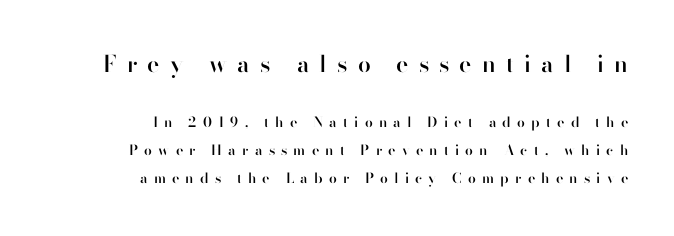
The image shows 23 px text type, upright; set right-aligned, loose line spacing (2.02x), unusually wide letter spacing (+0.44 em), not underlined; the first (top) block is 1.64x larger.
